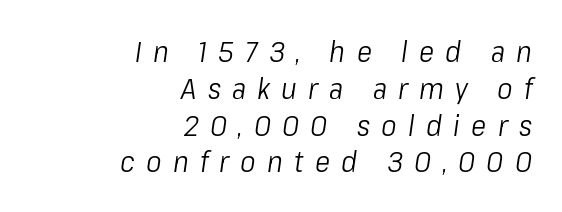
Each line ends at the same right margin while the left side varies. Each row of text sits above clean, open space. The letters advance in unequal steps, a hallmark of proportional type. Is the type slanted? Yes — the strokes lean at a clear angle.
